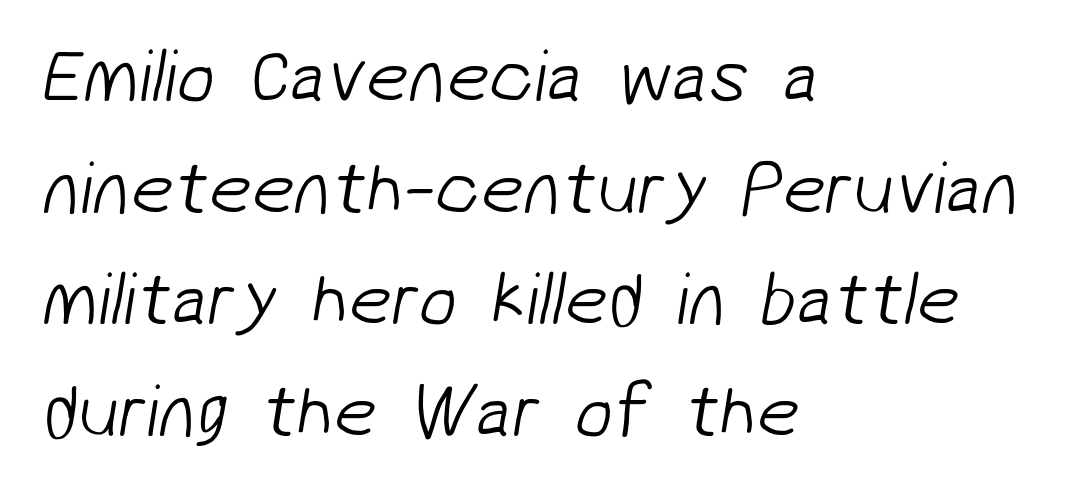
Q: Is the text bold? A: No.
Q: Is the typeface a serif or a sans-serif typeface? A: Sans-serif.
Q: Is the text underlined? A: No.
Q: How is the paragraph aligned? A: Left-aligned.
Q: Is the spacing between letters normal or unusually wide? A: Normal.
Q: Is the spacing between lines tight, normal or loose? A: Normal.
Q: Width (condensed, normal, or wide)? A: Normal.
Q: Stroke contrast? A: Low.
Q: x-height? A: Medium.
Q: Monospaced? A: No.
